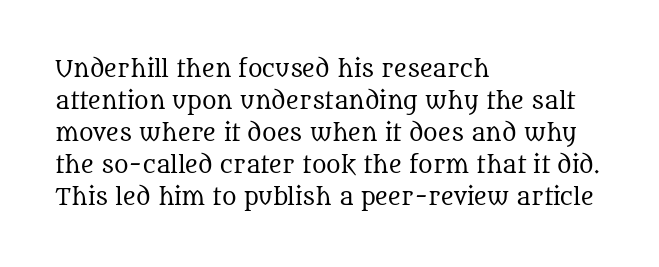
The image shows 22 px text type, upright; set left-aligned, normal line spacing (1.45x), normal letter spacing, not underlined.
